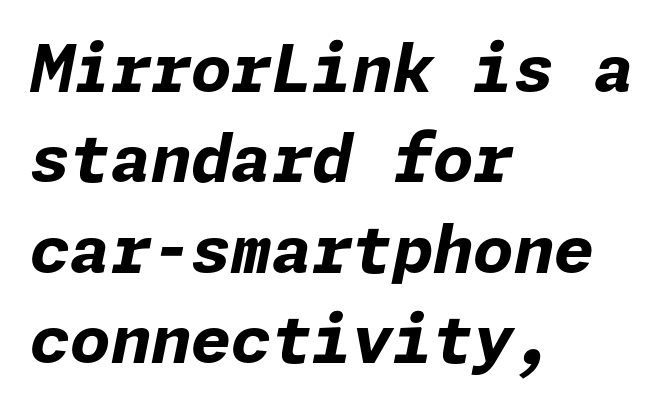
Is the type bold? Yes — the strokes are clearly thick and heavy. You could call the tracking neutral — neither tight nor loose. A typesetter would call this leading conventional body-copy spacing. The typography opts for an oblique posture over an upright one.
